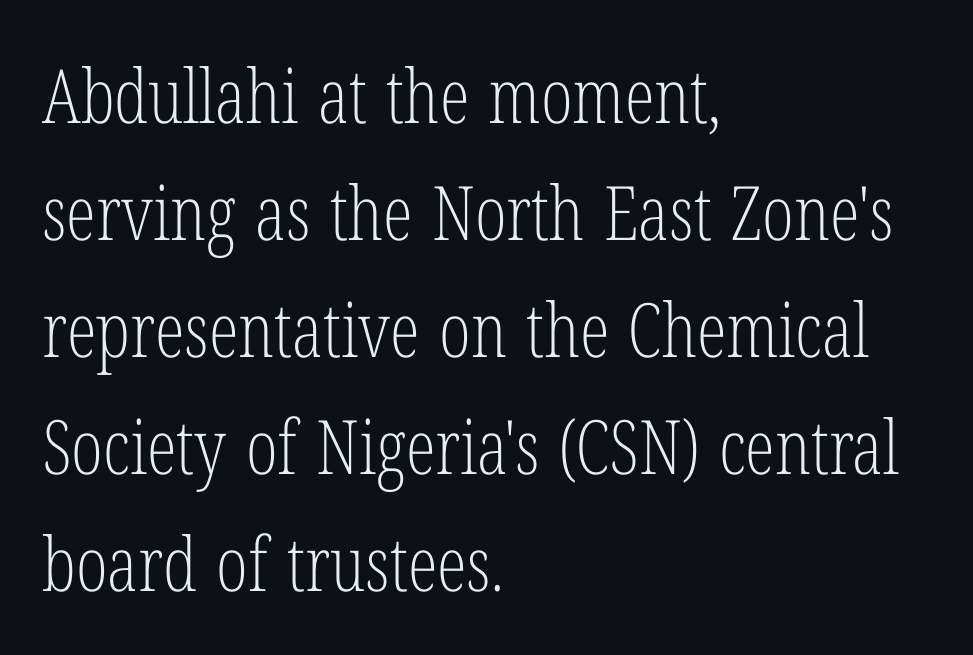
Q: Is the text bold? A: No.
Q: Is the text italic (slanted)? A: No, it is upright.
Q: Is the typeface a serif or a sans-serif typeface? A: Serif.
Q: Is the text underlined? A: No.
Q: How is the paragraph aligned? A: Left-aligned.
Q: Is the spacing between letters normal or unusually wide? A: Normal.
Q: Is the spacing between lines tight, normal or loose? A: Normal.
Q: Width (condensed, normal, or wide)? A: Condensed.
Q: Stroke contrast? A: Low.
Q: x-height? A: Medium.
Q: Monospaced? A: No.
